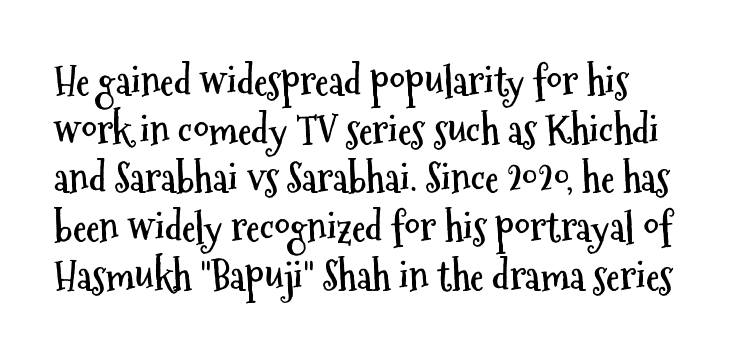
{"serif": "no", "italic": "no", "bold": "yes", "weight": "semibold", "width": "condensed", "stroke_contrast": "medium", "x_height": "medium", "monospaced": "no", "underline": "no", "line_spacing": "normal", "line_spacing_ratio": 1.25, "letter_spacing": "normal", "letter_spacing_em": 0.0, "glyph_px": 39}
